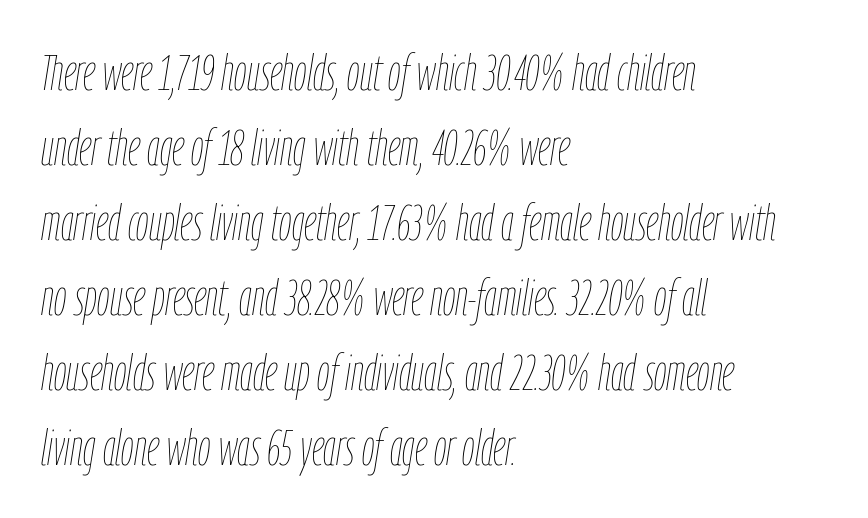
Reading down the block, your eye returns to a fixed left position each line. Words appear dense and cohesive because spacing is normal. Stroke mass is kept to a normal reading level or below. Compared with ordinary roman type, these characters are visibly tilted. Check under the words: just untouched page.
